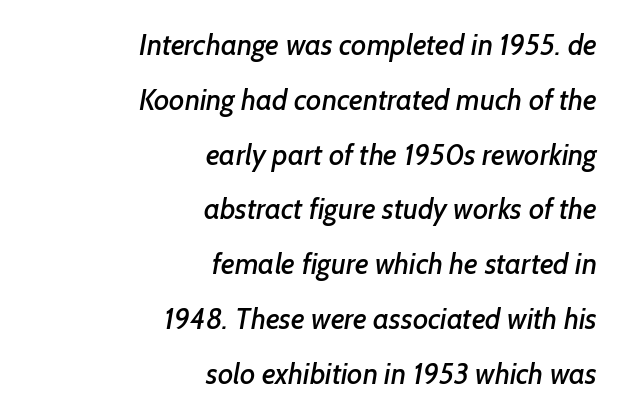
Plain, unruled lines of type. Here the designer chose a conventional face with non-uniform glyph widths. The setting favours the right margin, as signatures and pull-quotes sometimes do. To sum up the face: it is a sans, with no serifs.
